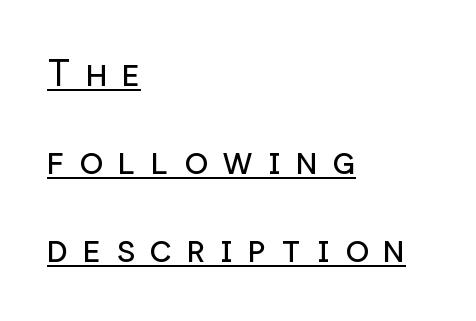
Q: Is the text bold? A: No.
Q: Is the text italic (slanted)? A: No, it is upright.
Q: Is the typeface a serif or a sans-serif typeface? A: Sans-serif.
Q: Is the text underlined? A: Yes.
Q: How is the paragraph aligned? A: Left-aligned.
Q: Is the spacing between letters normal or unusually wide? A: Unusually wide.
Q: Is the spacing between lines tight, normal or loose? A: Loose.
Q: Width (condensed, normal, or wide)? A: Normal.
Q: Stroke contrast? A: Low.
Q: x-height? A: Medium.
Q: Monospaced? A: No.
